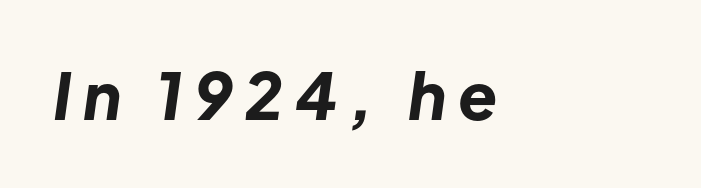
The image shows 64 px bold type, italic (leaning right); set left-aligned, not underlined; low stroke contrast and a medium x-height.
